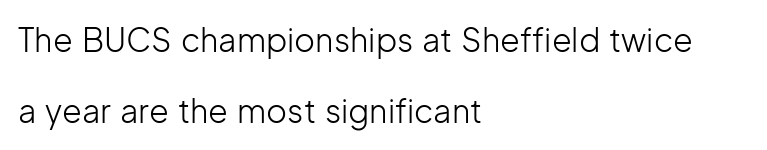
Letters have the restrained weight of plain body copy at most. A typesetter would call this proportional, since set widths differ per character. A student would call this left alignment; a typographer would say flush left, rag right. Style check: upright. The specimen omits any rule beneath the text block's lines.
